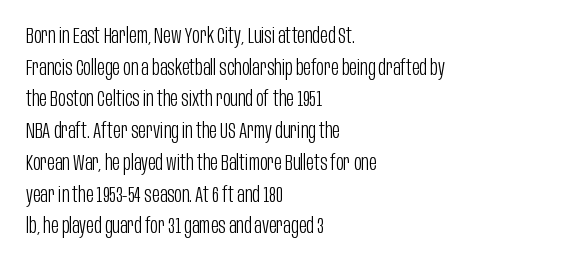
Style check: upright. Leftover space on each line is placed entirely after the last word. The rows are spaced the way most documents space them. The font is comparable to plain body text, perhaps lighter. Honestly, there is no underline to notice here at all. Nobody touched the tracking dial on this one.
